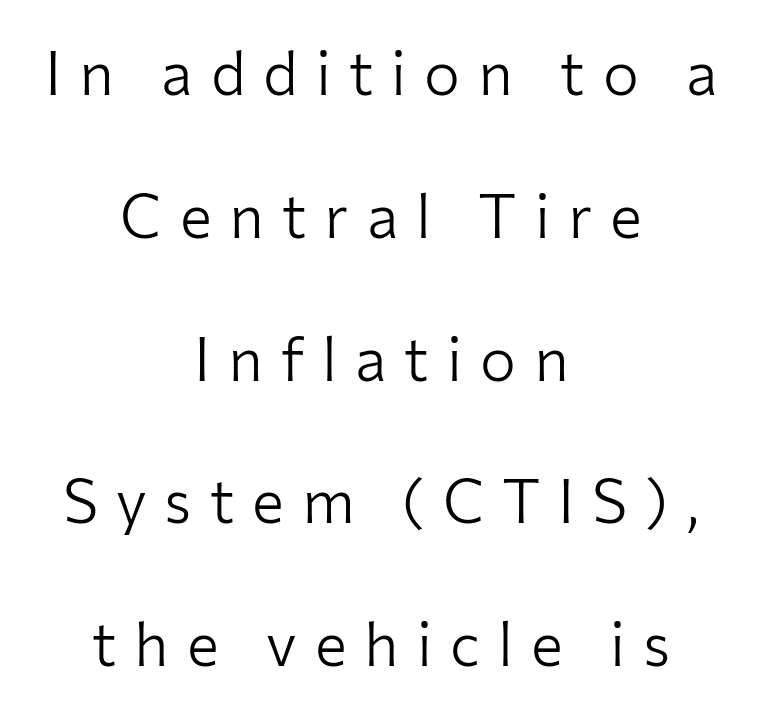
Q: Is the text bold? A: No.
Q: Is the text italic (slanted)? A: No, it is upright.
Q: Is the typeface a serif or a sans-serif typeface? A: Sans-serif.
Q: Is the text underlined? A: No.
Q: How is the paragraph aligned? A: Centered.
Q: Is the spacing between letters normal or unusually wide? A: Unusually wide.
Q: Is the spacing between lines tight, normal or loose? A: Loose.
Q: Width (condensed, normal, or wide)? A: Normal.
Q: Stroke contrast? A: Low.
Q: x-height? A: Medium.
Q: Monospaced? A: No.
